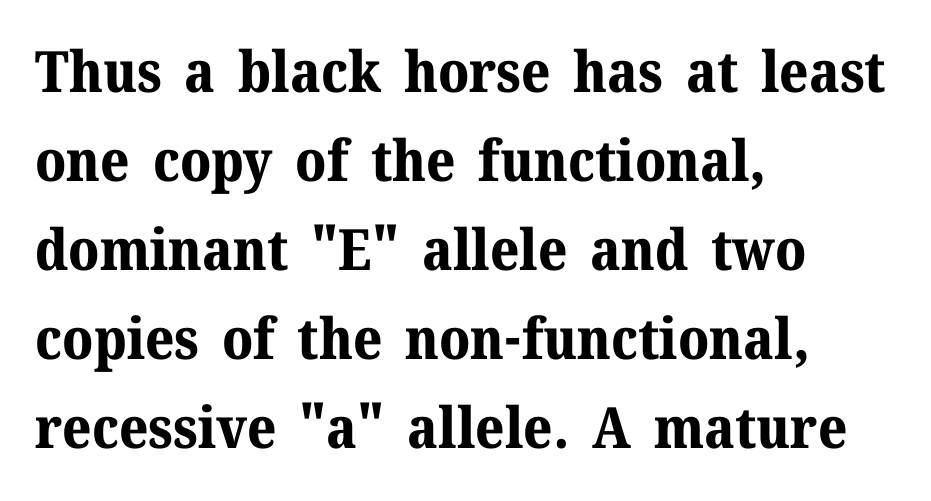
The image shows 57 px bold serif type, upright; set left-aligned, normal line spacing (1.56x), normal letter spacing, not underlined; medium stroke contrast and a medium x-height.
